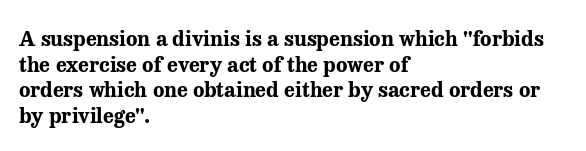
Q: Is the text bold? A: Yes.
Q: Is the text italic (slanted)? A: No, it is upright.
Q: Is the text underlined? A: No.
Q: How is the paragraph aligned? A: Left-aligned.
Q: Is the spacing between letters normal or unusually wide? A: Normal.
